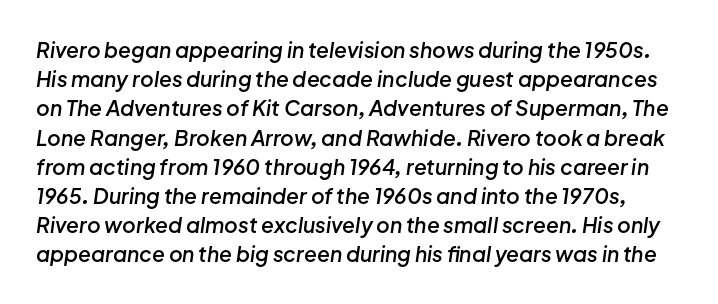
The image shows 21 px text type, italic (leaning right); set normal line spacing (1.39x), normal letter spacing, not underlined.
